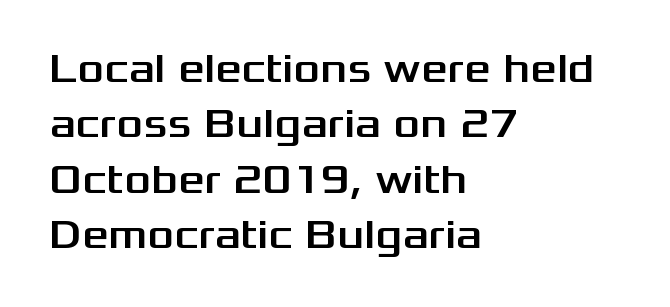
Style check: upright. Honestly, there is no underline to notice here at all. Is the block centered? No — it sits flush against the left margin. Standard letterfit; no display-style spreading of the glyphs. Do the characters align in a grid? No, the font is proportional.
